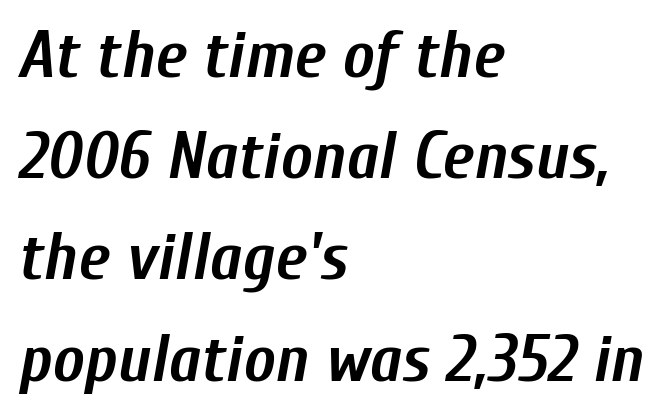
The image shows 67 px semibold, condensed type, italic (leaning right); set left-aligned, normal line spacing (1.51x), normal letter spacing, not underlined; low stroke contrast and a medium x-height.
